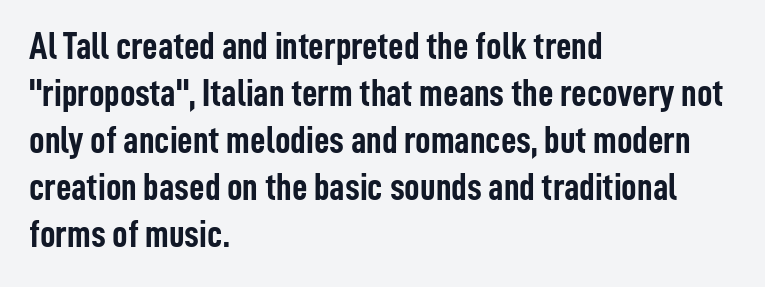
Q: Is the text bold? A: Yes.
Q: Is the text italic (slanted)? A: No, it is upright.
Q: Is the typeface a serif or a sans-serif typeface? A: Sans-serif.
Q: Is the text underlined? A: No.
Q: How is the paragraph aligned? A: Left-aligned.
Q: Is the spacing between letters normal or unusually wide? A: Normal.
Q: Width (condensed, normal, or wide)? A: Condensed.
Q: Stroke contrast? A: Low.
Q: x-height? A: Medium.
Q: Monospaced? A: No.
